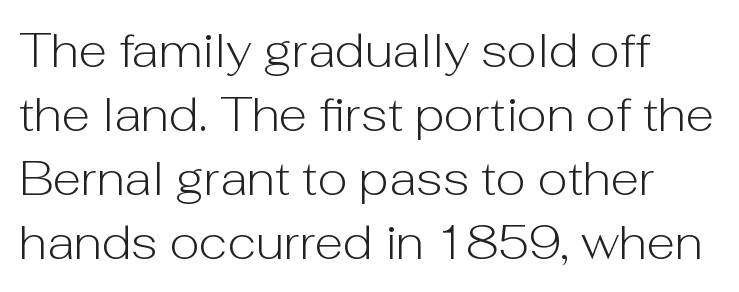
The passage shown is typed in a proportional face where columns would drift. The face used here is rendered with its standard letterfit. The baseline area is clear. The text was rendered using a sans face with plain stroke endings.
